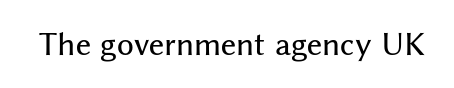
{"serif": "no", "italic": "no", "width": "normal", "stroke_contrast": "medium", "x_height": "medium", "monospaced": "no", "underline": "no", "letter_spacing": "normal", "letter_spacing_em": 0.0, "glyph_px": 29}
